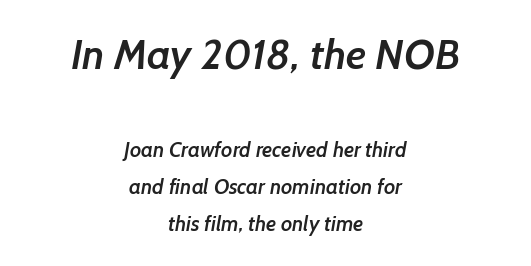
Q: Is the text bold? A: Semi-bold.
Q: Is the typeface a serif or a sans-serif typeface? A: Sans-serif.
Q: Is the text underlined? A: No.
Q: How is the paragraph aligned? A: Centered.
Q: Is the spacing between letters normal or unusually wide? A: Normal.
Q: Which block of text is set in a larger size, the first (top) or the second (bottom)? A: The first (top) one.
Q: Width (condensed, normal, or wide)? A: Normal.
Q: Stroke contrast? A: Low.
Q: x-height? A: Medium.
Q: Monospaced? A: No.
